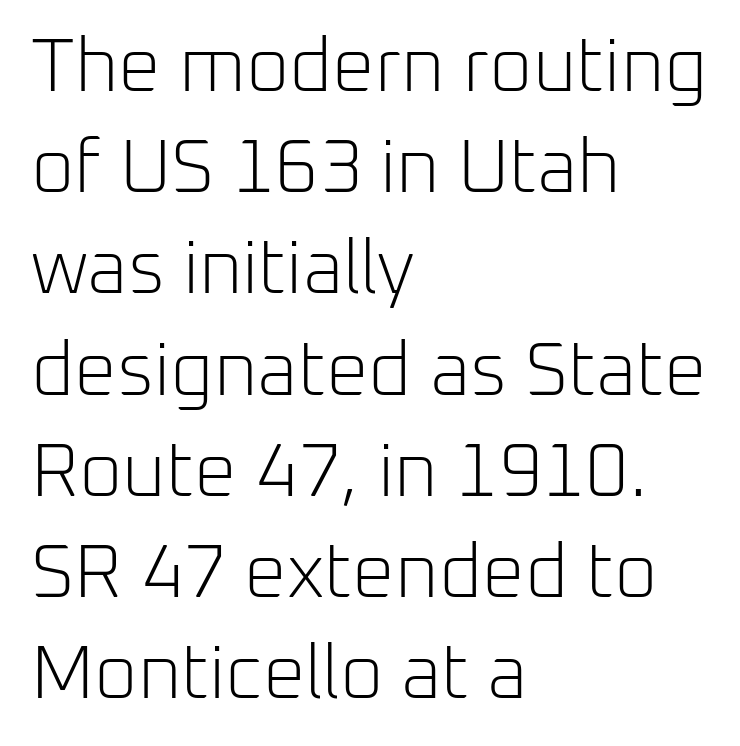
The image shows 75 px light sans-serif type, upright; set left-aligned, normal line spacing (1.35x), normal letter spacing, not underlined; low stroke contrast and a medium x-height.
